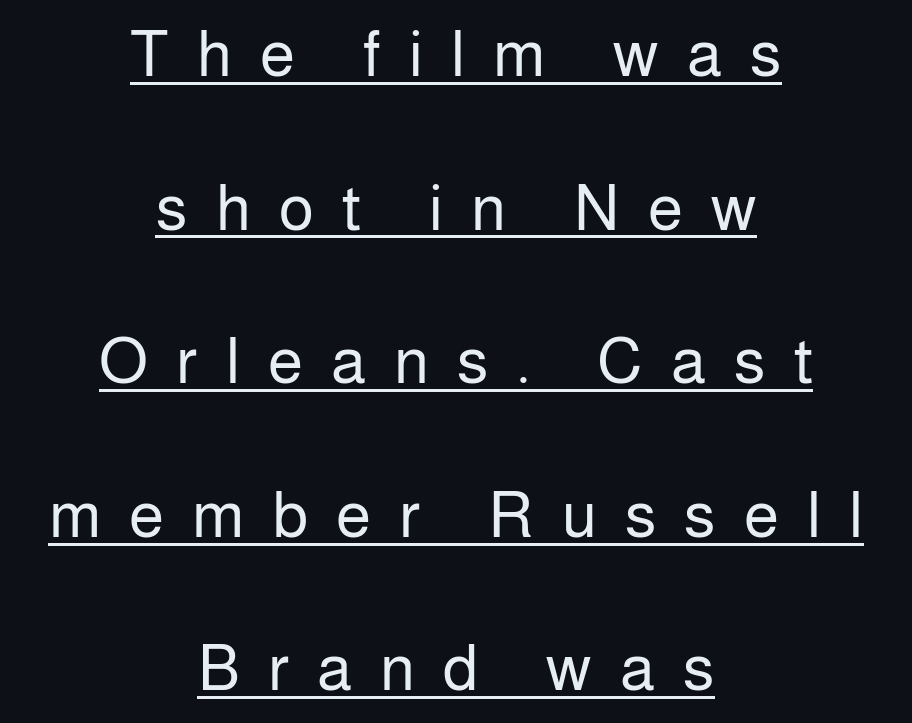
In CSS terms this would be text-align: center. How are the letters spaced? Widely, with obvious added tracking. Somebody hit Ctrl+U on this one — the words are underlined. Posture: straight, roman, zero tilt.
